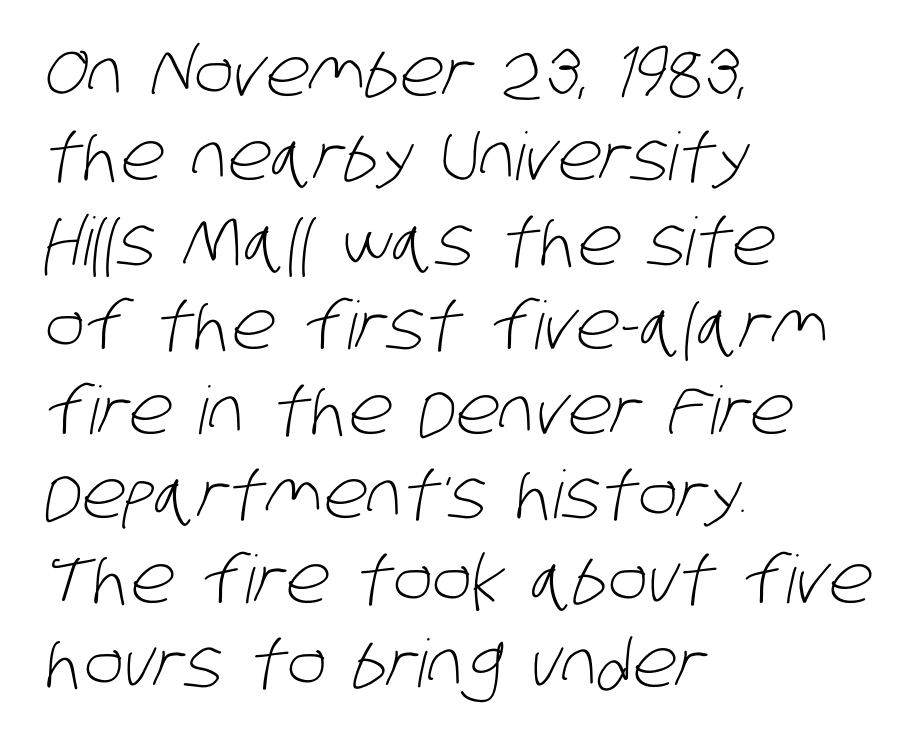
Q: Is the text bold? A: No.
Q: Is the typeface a serif or a sans-serif typeface? A: Sans-serif.
Q: Is the text underlined? A: No.
Q: How is the paragraph aligned? A: Left-aligned.
Q: Is the spacing between letters normal or unusually wide? A: Normal.
Q: Is the spacing between lines tight, normal or loose? A: Normal.
Q: Width (condensed, normal, or wide)? A: Condensed.
Q: Stroke contrast? A: Low.
Q: x-height? A: Large.
Q: Monospaced? A: No.
